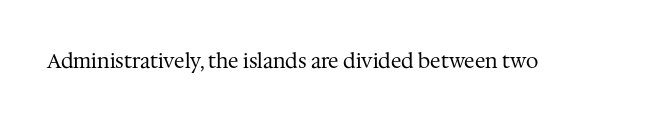
The image shows 20 px text type, upright; set normal letter spacing, not underlined.
